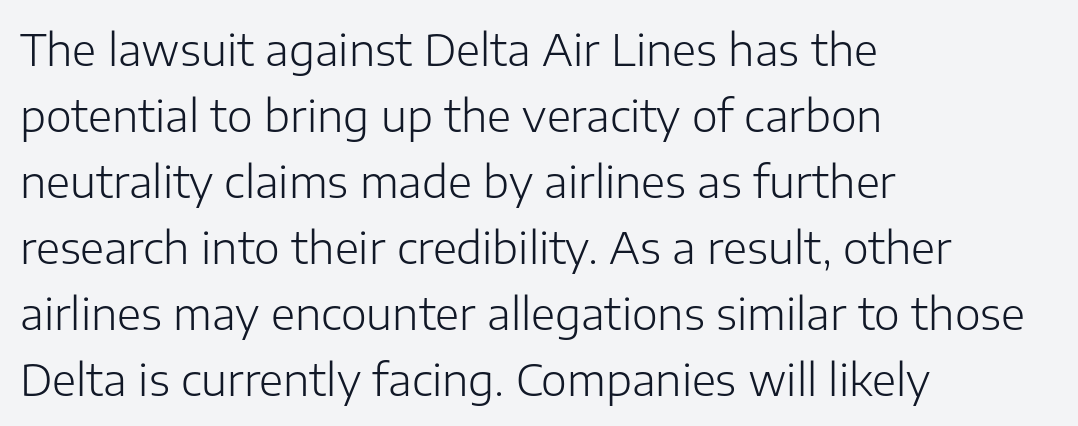
{"serif": "no", "italic": "no", "bold": "no", "weight": "light", "width": "normal", "stroke_contrast": "low", "x_height": "medium", "monospaced": "no", "underline": "no", "align": "left", "line_spacing": "normal", "line_spacing_ratio": 1.5, "letter_spacing": "normal", "letter_spacing_em": 0.0, "glyph_px": 44}
